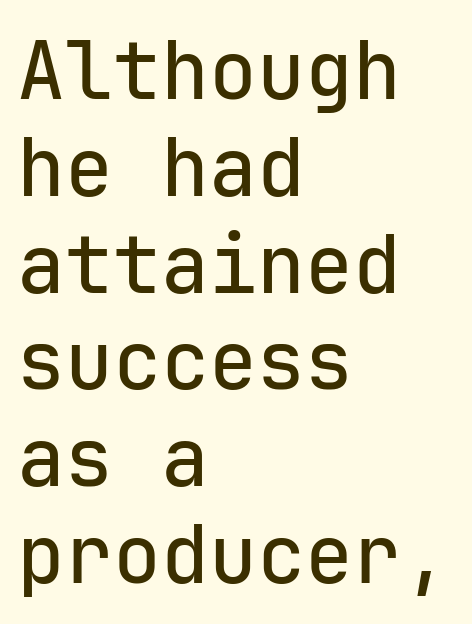
The image shows 80 px sans-serif type, upright, monospaced; set left-aligned, line spacing 1.21x, normal letter spacing, not underlined; low stroke contrast and a medium x-height.
